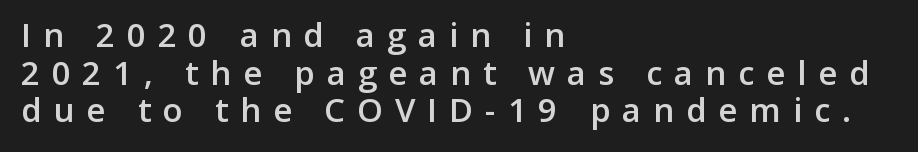
The image shows 33 px semibold sans-serif type, upright; set left-aligned, tight line spacing (1.14x), unusually wide letter spacing (+0.36 em), not underlined; low stroke contrast and a medium x-height.
